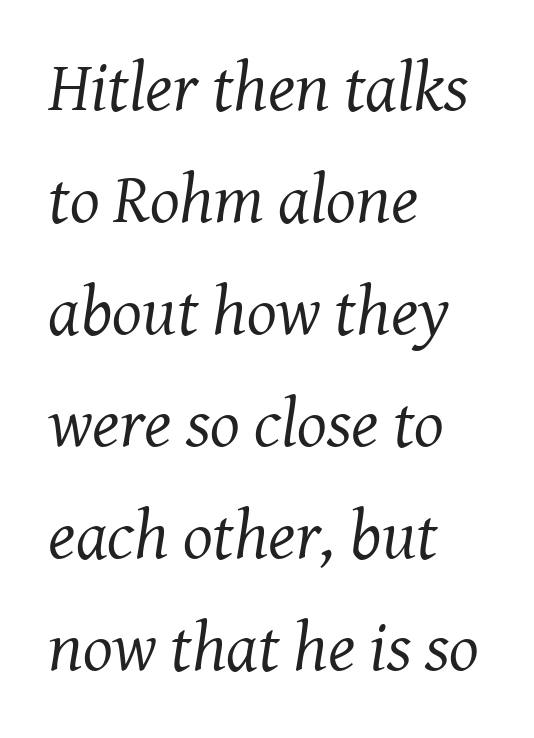
Q: Is the text bold? A: No.
Q: Is the text italic (slanted)? A: Yes, it leans right by about 8 degrees.
Q: Is the typeface a serif or a sans-serif typeface? A: Serif.
Q: Is the text underlined? A: No.
Q: How is the paragraph aligned? A: Left-aligned.
Q: Is the spacing between letters normal or unusually wide? A: Normal.
Q: Is the spacing between lines tight, normal or loose? A: Normal.
Q: Width (condensed, normal, or wide)? A: Normal.
Q: Stroke contrast? A: Medium.
Q: x-height? A: Medium.
Q: Monospaced? A: No.
